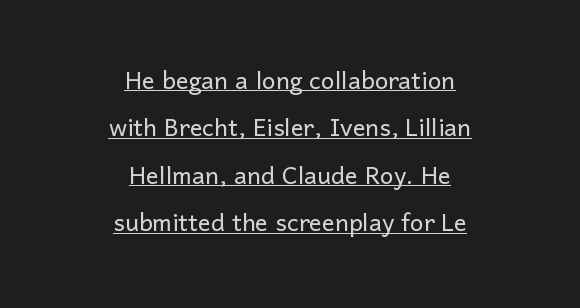
The image shows 32 px light sans-serif type, upright; set centered, normal line spacing (1.48x), normal letter spacing, underlined; low stroke contrast and a medium x-height.
